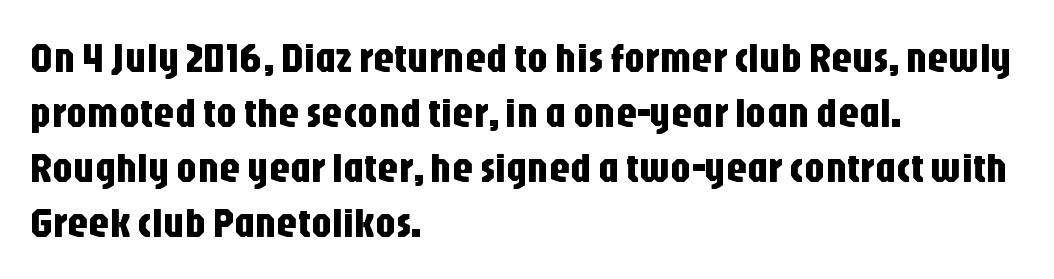
Q: Is the text italic (slanted)? A: No, it is upright.
Q: Is the typeface a serif or a sans-serif typeface? A: Sans-serif.
Q: Is the text underlined? A: No.
Q: How is the paragraph aligned? A: Left-aligned.
Q: Is the spacing between letters normal or unusually wide? A: Normal.
Q: Is the spacing between lines tight, normal or loose? A: Normal.
Q: Width (condensed, normal, or wide)? A: Condensed.
Q: Stroke contrast? A: Low.
Q: x-height? A: Large.
Q: Monospaced? A: No.
